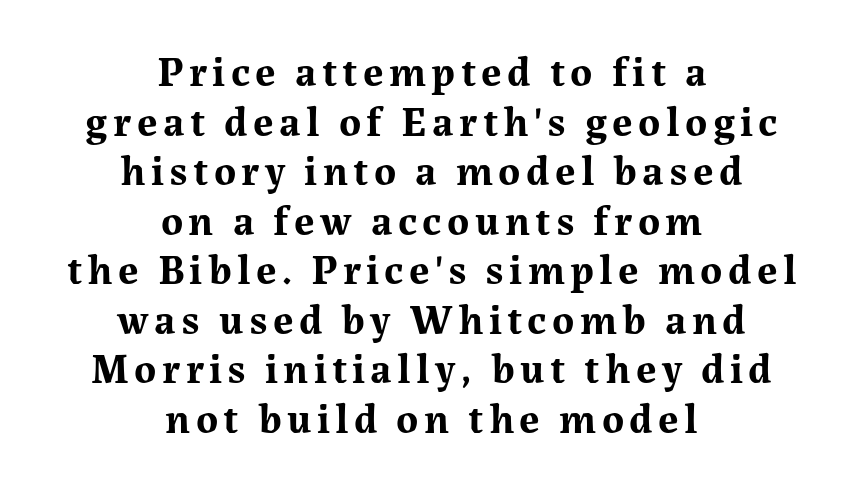
Q: Is the text bold? A: Yes.
Q: Is the text italic (slanted)? A: No, it is upright.
Q: Is the typeface a serif or a sans-serif typeface? A: Serif.
Q: Is the text underlined? A: No.
Q: How is the paragraph aligned? A: Centered.
Q: Width (condensed, normal, or wide)? A: Normal.
Q: Stroke contrast? A: Medium.
Q: x-height? A: Medium.
Q: Monospaced? A: No.
